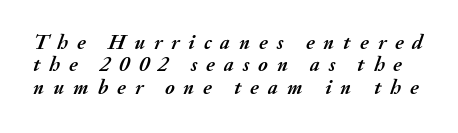
The image shows 21 px bold type, italic (leaning right); set tight line spacing (1.07x), unusually wide letter spacing (+0.43 em), not underlined.
